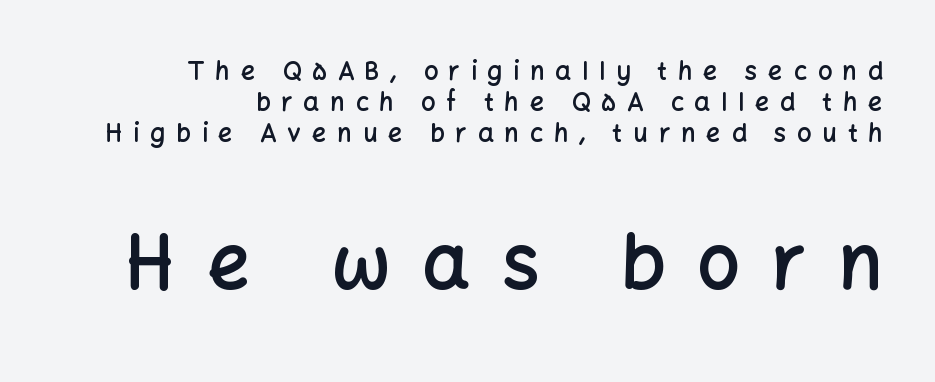
The font's upright variant was chosen for this text. Compared with an ordinary text face, these strokes are moderately heavier — a semibold. The type is letterspaced generously, with wide tracking. Typesetter's note — lower block bumped up in size, upper block left smaller.
